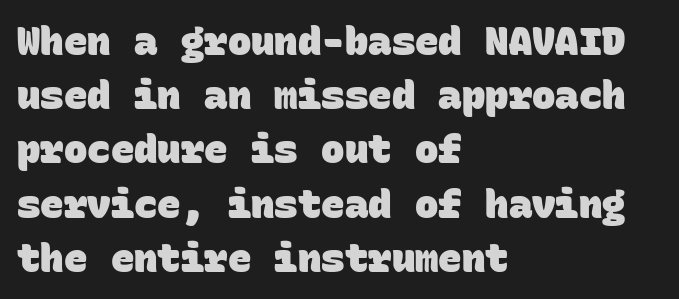
The image shows 39 px heavy sans-serif type, monospaced; set left-aligned, normal line spacing (1.39x), normal letter spacing, not underlined; low stroke contrast and a large x-height.
